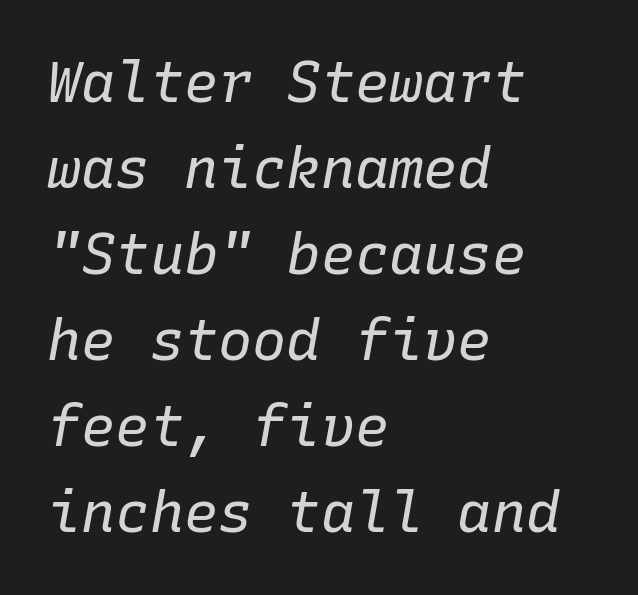
Q: Is the text bold? A: No.
Q: Is the text italic (slanted)? A: Yes, it leans right by about 10 degrees.
Q: Is the text underlined? A: No.
Q: How is the paragraph aligned? A: Left-aligned.
Q: Is the spacing between letters normal or unusually wide? A: Normal.
Q: Is the spacing between lines tight, normal or loose? A: Normal.
Q: Width (condensed, normal, or wide)? A: Normal.
Q: Stroke contrast? A: Low.
Q: x-height? A: Medium.
Q: Monospaced? A: Yes.
